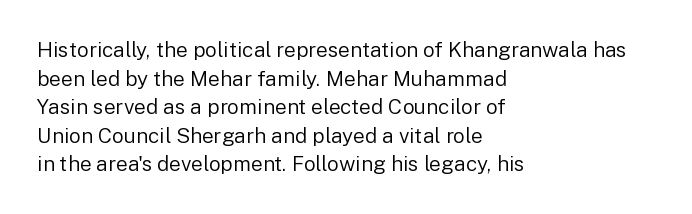
Q: Is the text bold? A: No.
Q: Is the text italic (slanted)? A: No, it is upright.
Q: Is the text underlined? A: No.
Q: How is the paragraph aligned? A: Left-aligned.
Q: Is the spacing between letters normal or unusually wide? A: Normal.
Q: Is the spacing between lines tight, normal or loose? A: Normal.
